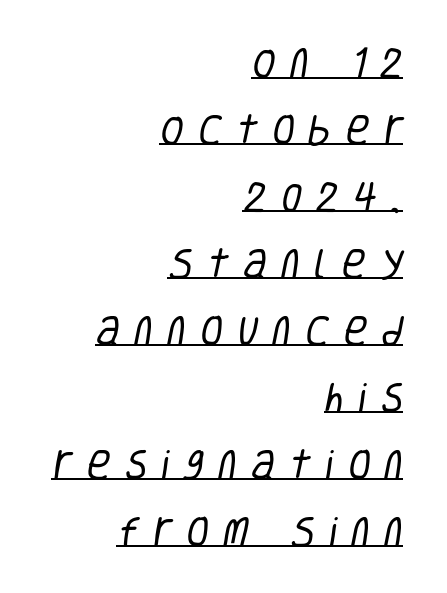
The image shows 33 px regular-weight, condensed sans-serif type; set right-aligned, loose line spacing (2.03x), unusually wide letter spacing (+0.43 em), underlined; low stroke contrast and a large x-height.
